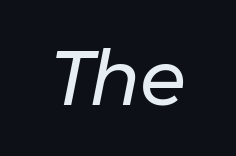
{"italic": "yes", "lean": "right", "slant_degrees": 11, "bold": "no", "weight": "regular", "width": "normal", "stroke_contrast": "low", "x_height": "medium", "monospaced": "no", "underline": "no", "letter_spacing": "normal", "letter_spacing_em": 0.0, "glyph_px": 76}
